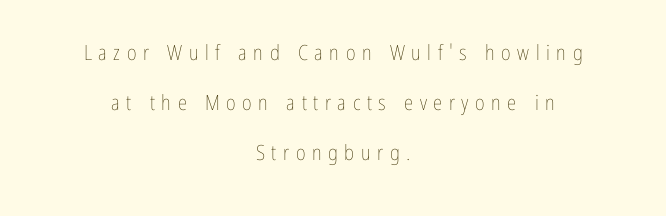
Characters follow at a spacing far wider than the type designer built in. The space beneath each line is pristine and unruled. Each new line begins a long way beneath the previous one. Notice how the passage keeps no hard edge, just a central spine.
